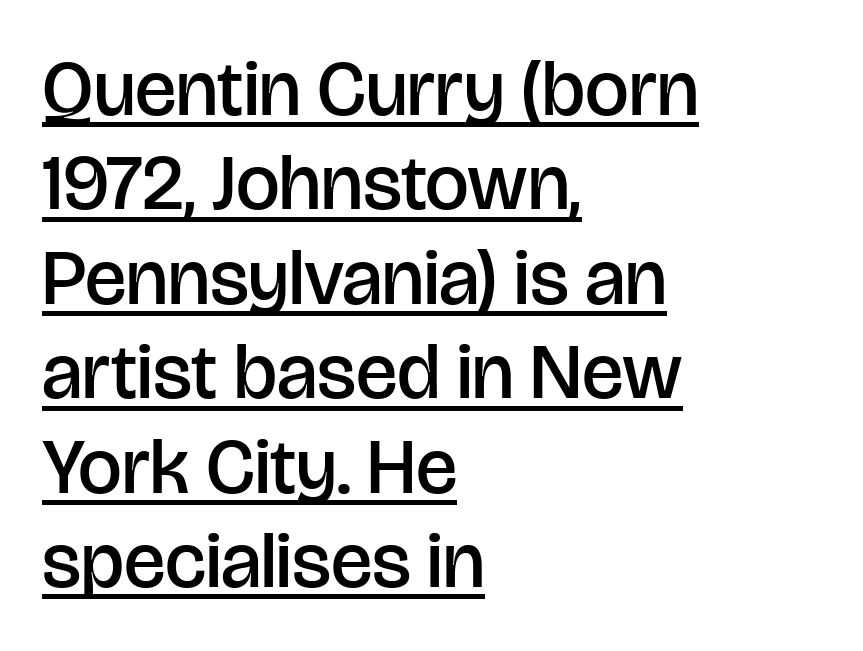
The axis of the letterforms is exactly vertical. This sample uses a sans-serif face. Visually the block forms a straight wall on the left and a jagged coastline on the right. On the weight axis this lands at semibold, roughly 600. Note the varied advance widths — an 'i' is clearly narrower than an 'm'.
